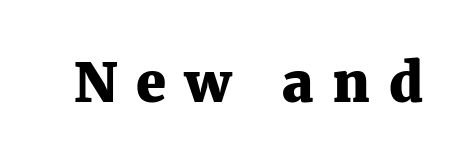
This sample has the flowing, uneven cadence of proportional lettering. The type sits square on the baseline with zero lean. The characters display serif detailing at their extremities. Thick stems and heavy bowls — unmistakably bold. Inter-character spacing is expanded well beyond the font's built-in metrics. Nobody drew a line under any word here.
